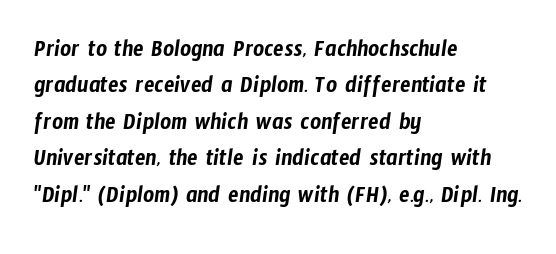
The passage shown stacks its lines at a standard gap. The passage is arranged the way most books set body copy — flush left. The horizontal fit of the characters is conventional and even. Descenders hang freely into open space.
